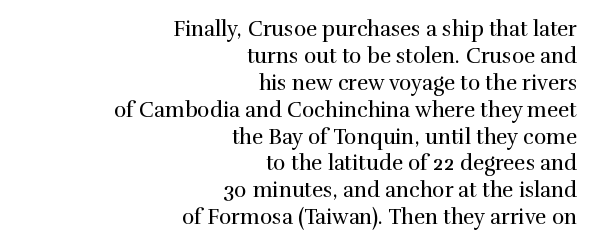
{"italic": "no", "bold": "no", "underline": "no", "align": "right", "line_spacing": "normal", "line_spacing_ratio": 1.28, "letter_spacing": "normal", "letter_spacing_em": 0.0, "glyph_px": 21}
